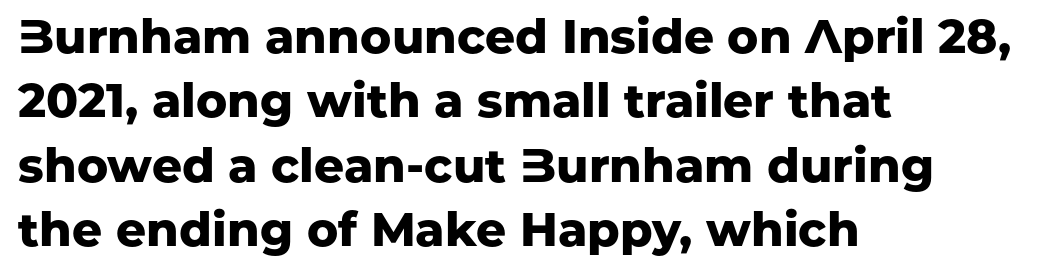
Strokes here are thick enough to call this a true bold. Descenders hang freely into open space. Leading matches the norm, producing a regular column. Style check: upright. Left-aligned paragraph, ragged on the right.
